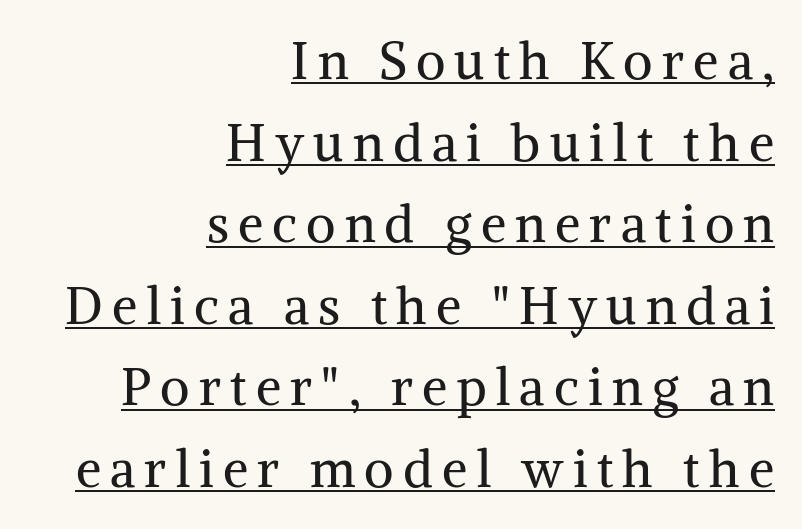
The image shows 51 px regular-weight serif type, upright; set right-aligned, normal line spacing (1.6x), underlined; medium stroke contrast and a medium x-height.
